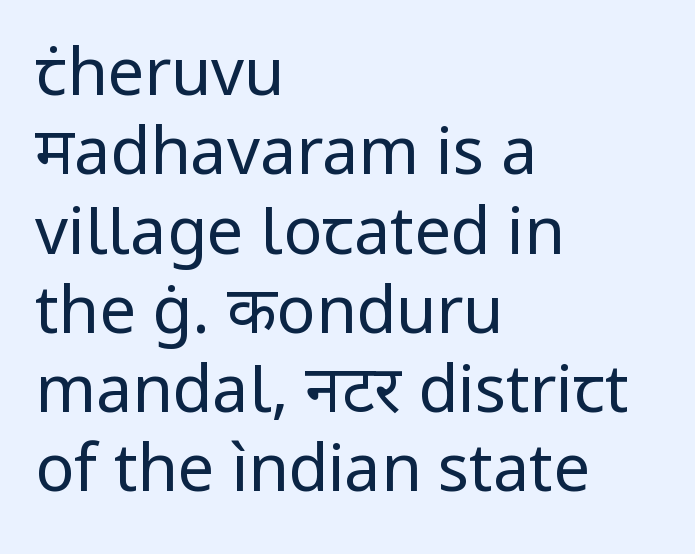
{"serif": "no", "italic": "no", "bold": "no", "weight": "regular", "width": "normal", "stroke_contrast": "low", "x_height": "medium", "monospaced": "no", "underline": "no", "align": "left", "line_spacing_ratio": 1.22, "letter_spacing": "normal", "letter_spacing_em": 0.0, "glyph_px": 65}
